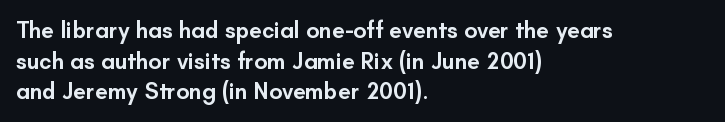
The image shows 23 px text type, upright; set left-aligned, normal line spacing (1.33x), normal letter spacing, not underlined.
